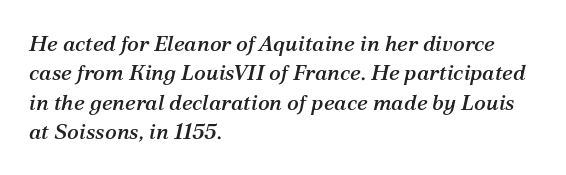
Nothing unusual about the tracking: characters are spaced as the font intends. Beneath every word, the page is bare. The designer left line spacing at the default. In CSS terms this would be text-align: left. The rendering applies a slant to the glyphs.
